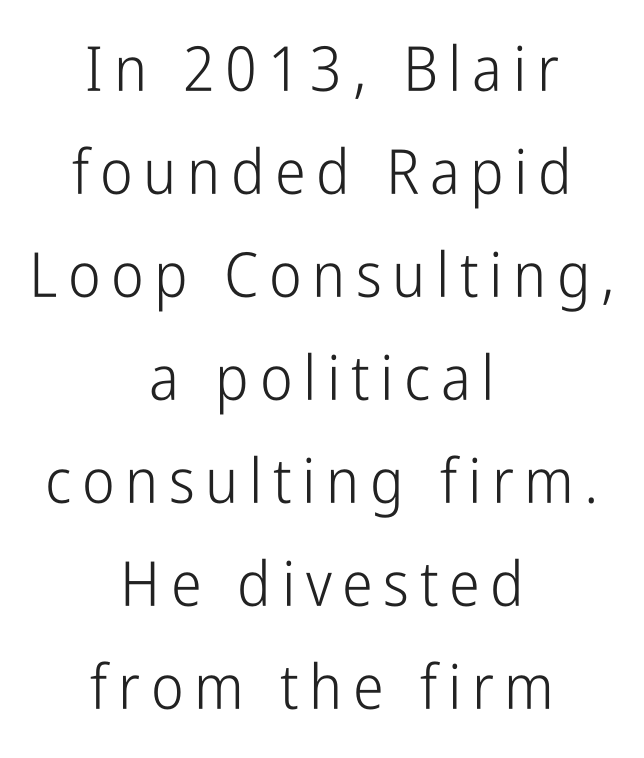
Q: Is the text bold? A: No.
Q: Is the text italic (slanted)? A: No, it is upright.
Q: Is the typeface a serif or a sans-serif typeface? A: Sans-serif.
Q: Is the text underlined? A: No.
Q: How is the paragraph aligned? A: Centered.
Q: Is the spacing between lines tight, normal or loose? A: Normal.
Q: Width (condensed, normal, or wide)? A: Condensed.
Q: Stroke contrast? A: Low.
Q: x-height? A: Medium.
Q: Monospaced? A: No.
